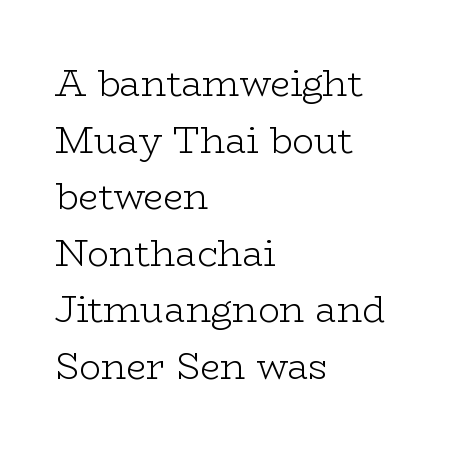
{"serif": "yes", "italic": "no", "bold": "no", "weight": "light", "width": "wide", "stroke_contrast": "low", "x_height": "medium", "monospaced": "no", "underline": "no", "align": "left", "line_spacing": "normal", "line_spacing_ratio": 1.57, "letter_spacing": "normal", "letter_spacing_em": 0.0, "glyph_px": 36}
